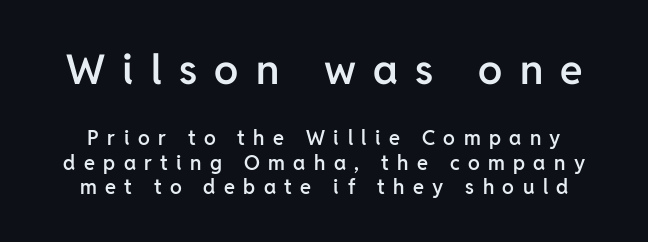
Q: Is the text bold? A: Semi-bold.
Q: Is the text italic (slanted)? A: No, it is upright.
Q: Is the typeface a serif or a sans-serif typeface? A: Sans-serif.
Q: Is the text underlined? A: No.
Q: Is the spacing between letters normal or unusually wide? A: Unusually wide.
Q: Which block of text is set in a larger size, the first (top) or the second (bottom)? A: The first (top) one.
Q: Width (condensed, normal, or wide)? A: Normal.
Q: Stroke contrast? A: Low.
Q: x-height? A: Medium.
Q: Monospaced? A: No.
